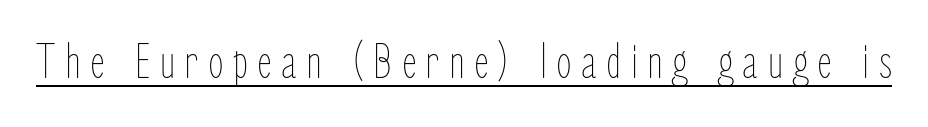
The image shows 51 px thin, condensed type, upright; set underlined; low stroke contrast and a medium x-height.
